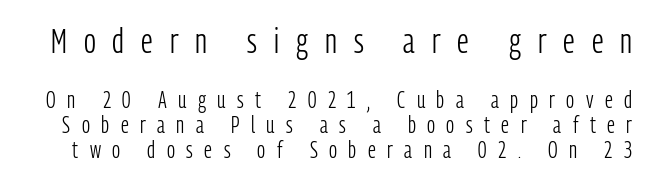
The image shows 34 px light, condensed sans-serif type, upright; set tight line spacing (1.1x), unusually wide letter spacing (+0.5 em), not underlined; the first (top) block is 1.48x larger; low stroke contrast and a medium x-height.
